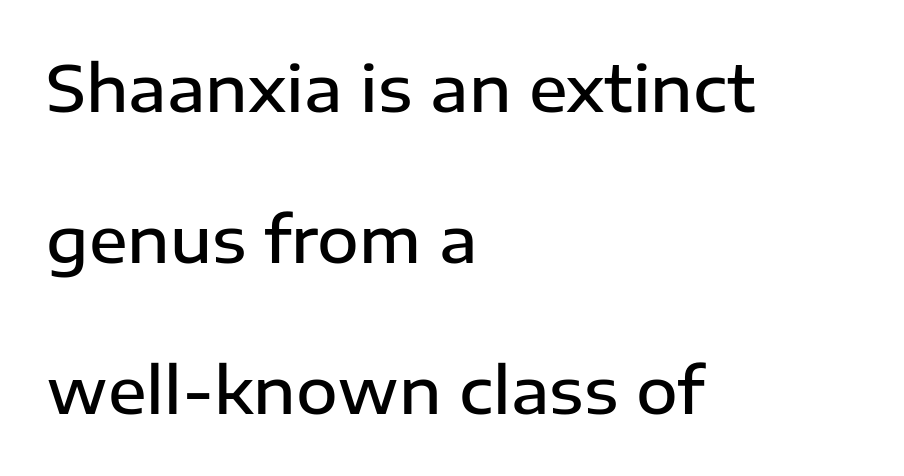
Q: Is the text bold? A: Semi-bold.
Q: Is the text italic (slanted)? A: No, it is upright.
Q: Is the typeface a serif or a sans-serif typeface? A: Sans-serif.
Q: Is the text underlined? A: No.
Q: How is the paragraph aligned? A: Left-aligned.
Q: Is the spacing between letters normal or unusually wide? A: Normal.
Q: Is the spacing between lines tight, normal or loose? A: Loose.
Q: Width (condensed, normal, or wide)? A: Normal.
Q: Stroke contrast? A: Low.
Q: x-height? A: Medium.
Q: Monospaced? A: No.
